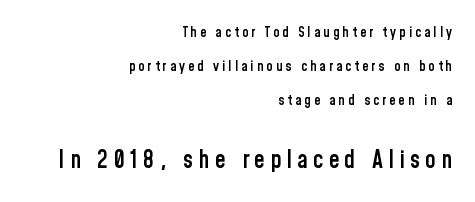
Q: Is the text bold? A: Semi-bold.
Q: Is the text italic (slanted)? A: No, it is upright.
Q: Is the text underlined? A: No.
Q: How is the paragraph aligned? A: Right-aligned.
Q: Is the spacing between letters normal or unusually wide? A: Unusually wide.
Q: Is the spacing between lines tight, normal or loose? A: Loose.
Q: Which block of text is set in a larger size, the first (top) or the second (bottom)? A: The second (bottom) one.
